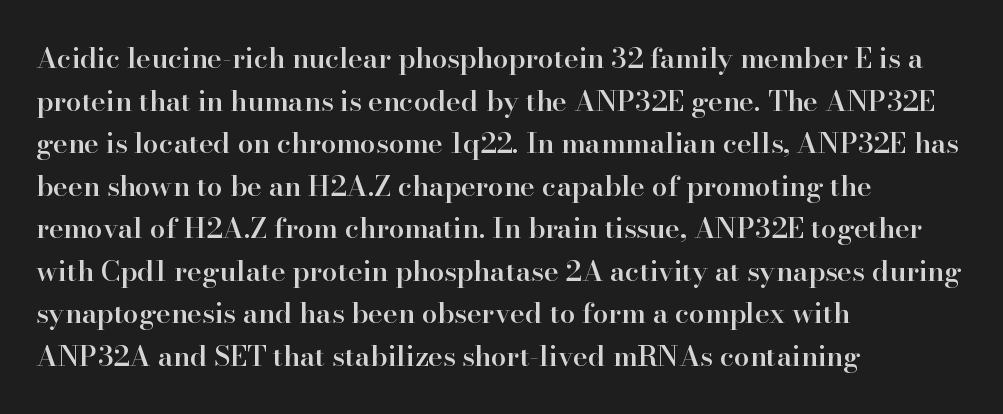
{"serif": "yes", "italic": "no", "bold": "semi", "weight": "semibold", "width": "normal", "stroke_contrast": "high", "x_height": "small", "monospaced": "no", "underline": "no", "align": "left", "line_spacing": "normal", "line_spacing_ratio": 1.52, "letter_spacing": "normal", "letter_spacing_em": 0.0, "glyph_px": 28}
